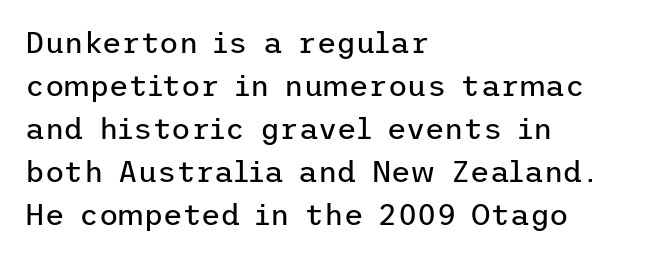
The image shows 30 px regular-weight sans-serif type, upright; set left-aligned, normal line spacing (1.43x), normal letter spacing, not underlined; low stroke contrast and a medium x-height.
